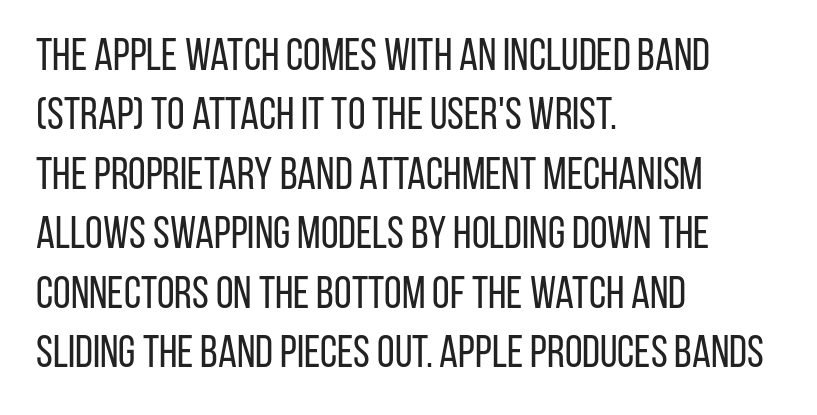
The passage shown has conventional tracking throughout. Any mark beneath the type? The region is blank. The letters advance in unequal steps, a hallmark of proportional type. Every stem runs plumb, perpendicular to the baseline. The type family on display is of the sans-serif kind. Does the copy run flush right? No — it runs flush left.
